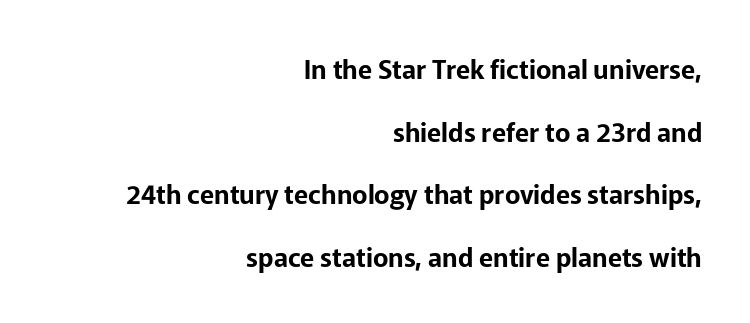
{"italic": "no", "underline": "no", "align": "right", "line_spacing": "loose", "line_spacing_ratio": 2.41, "letter_spacing": "normal", "letter_spacing_em": 0.0, "glyph_px": 26}
